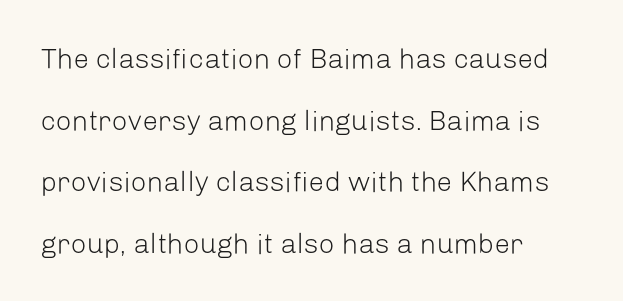
A typesetter would call this leading open, well beyond the default. The string is rendered with underlining switched off. Looks like regular typesetting: each glyph gets only the width it needs. The horizontal fit of the characters is conventional and even.
